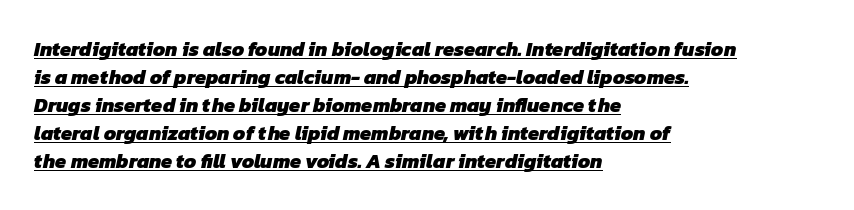
The lines are quadded left. These words are printed bold, with thick strokes throughout. Has an underline been added? It has. How are the letters spaced? Ordinarily, with no added tracking.
